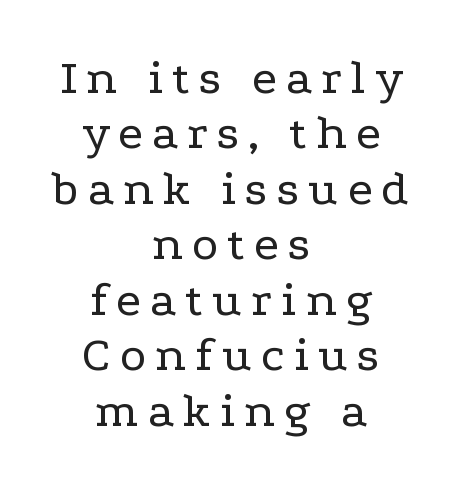
The baseline area is clear. The rendering positions every line midway between the sides. Weight: not bold — regular or lighter. The glyphs in this specimen are seriffed.
